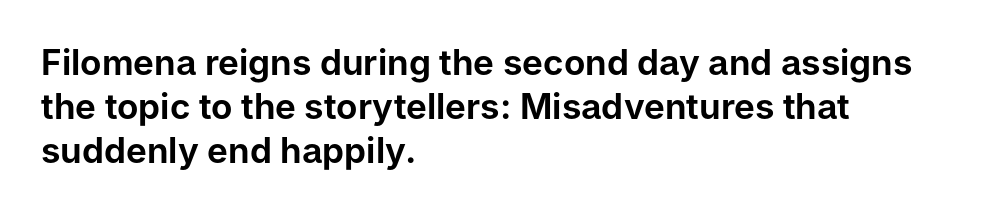
The image shows 35 px sans-serif type, upright; set left-aligned, normal line spacing (1.26x), normal letter spacing, not underlined; low stroke contrast and a medium x-height.
